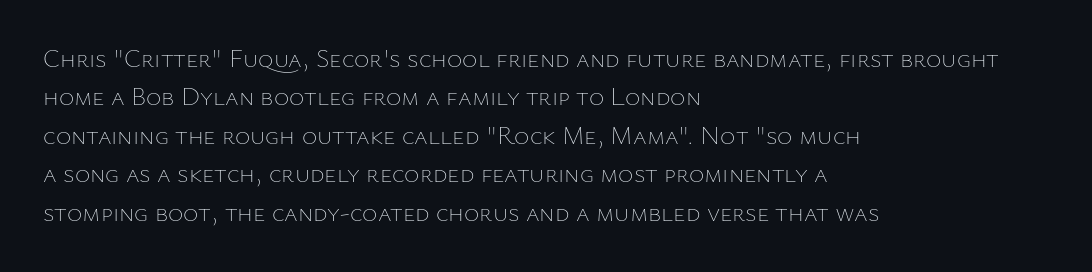
{"italic": "no", "bold": "no", "underline": "no", "align": "left", "line_spacing": "normal", "line_spacing_ratio": 1.48, "letter_spacing": "normal", "letter_spacing_em": 0.0, "glyph_px": 26}
